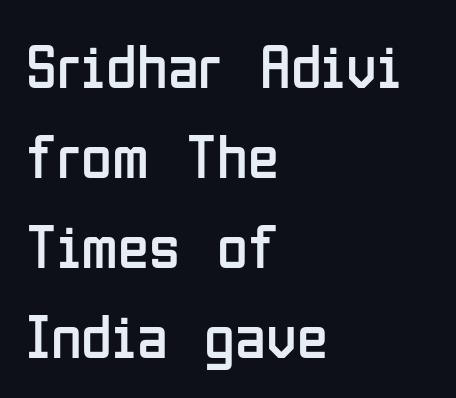
The image shows 63 px regular-weight, condensed sans-serif type, upright; set left-aligned, normal line spacing (1.43x), normal letter spacing, not underlined; low stroke contrast and a medium x-height.
